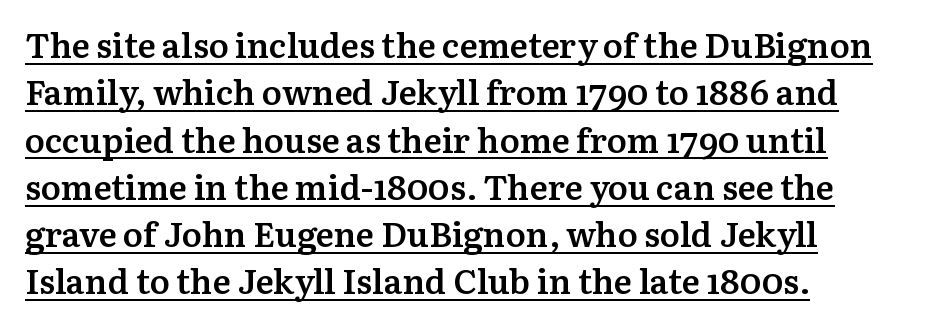
Q: Is the text bold? A: Semi-bold.
Q: Is the text italic (slanted)? A: No, it is upright.
Q: Is the typeface a serif or a sans-serif typeface? A: Serif.
Q: Is the text underlined? A: Yes.
Q: How is the paragraph aligned? A: Left-aligned.
Q: Is the spacing between letters normal or unusually wide? A: Normal.
Q: Is the spacing between lines tight, normal or loose? A: Normal.
Q: Width (condensed, normal, or wide)? A: Normal.
Q: Stroke contrast? A: Medium.
Q: x-height? A: Medium.
Q: Monospaced? A: No.
